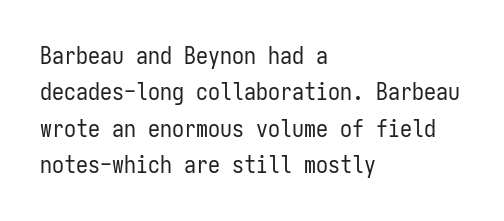
The foot of each line stays bare and open. These lines stack with their left ends in a neat column. Italic: no, the glyphs are upright roman. These lines sit exactly where default settings would place them.
